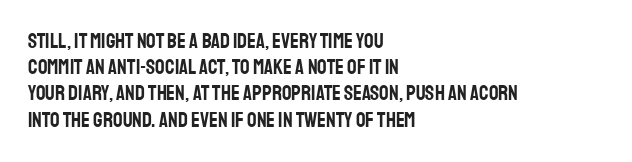
{"italic": "no", "underline": "no", "align": "left", "line_spacing": "normal", "line_spacing_ratio": 1.25, "letter_spacing": "normal", "letter_spacing_em": 0.0, "glyph_px": 21}
